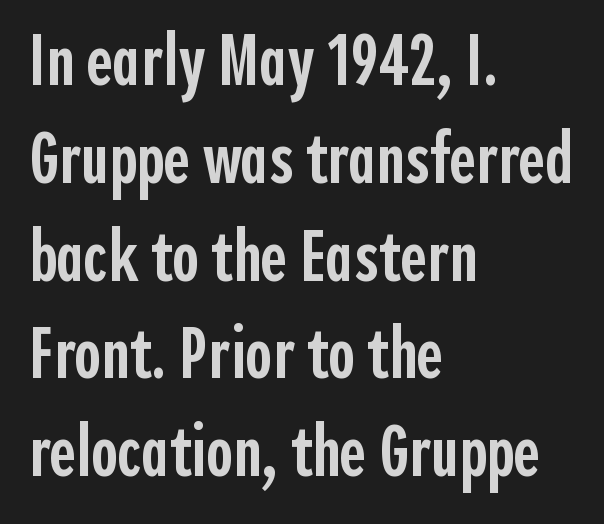
The image shows 73 px semibold, condensed sans-serif type, upright; set left-aligned, normal line spacing (1.34x), normal letter spacing, not underlined; a medium x-height.
